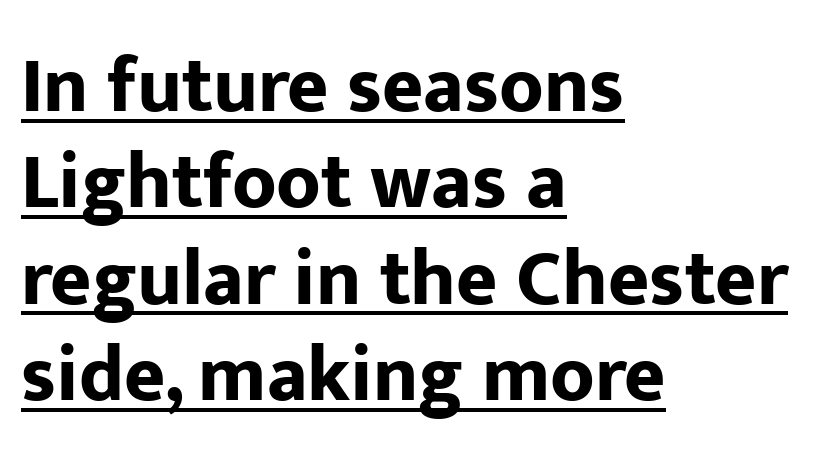
The image shows 79 px bold sans-serif type, upright; set left-aligned, line spacing 1.22x, normal letter spacing, underlined; low stroke contrast and a medium x-height.
